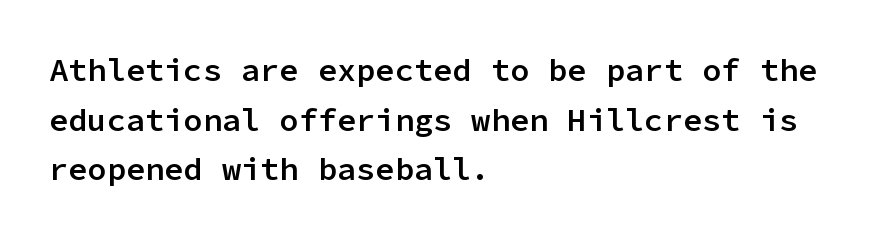
The image shows 32 px semibold sans-serif type, upright, monospaced; set left-aligned, normal line spacing (1.55x), normal letter spacing, not underlined; low stroke contrast and a medium x-height.
